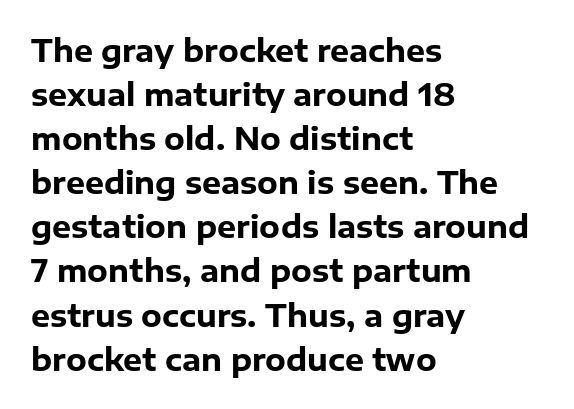
The image shows 30 px heavy sans-serif type, upright; set left-aligned, normal line spacing (1.47x), normal letter spacing, not underlined; low stroke contrast and a medium x-height.
